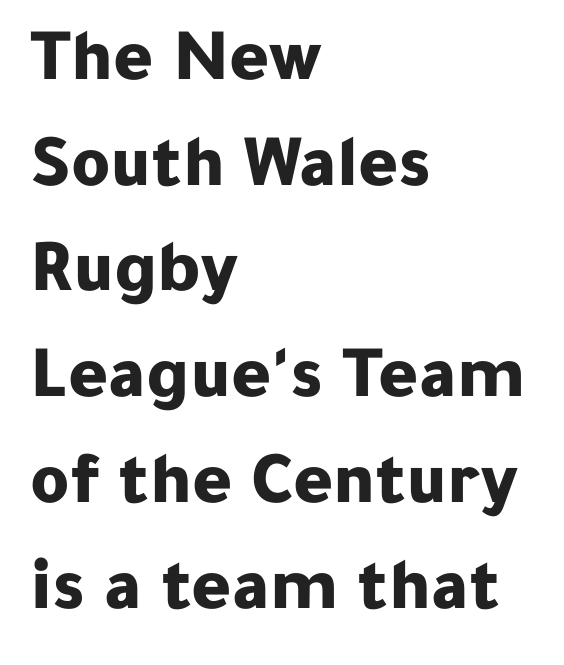
{"serif": "no", "italic": "no", "bold": "yes", "weight": "bold", "width": "normal", "stroke_contrast": "low", "x_height": "medium", "monospaced": "no", "underline": "no", "align": "left", "line_spacing": "normal", "line_spacing_ratio": 1.41, "letter_spacing": "normal", "letter_spacing_em": 0.0, "glyph_px": 75}
